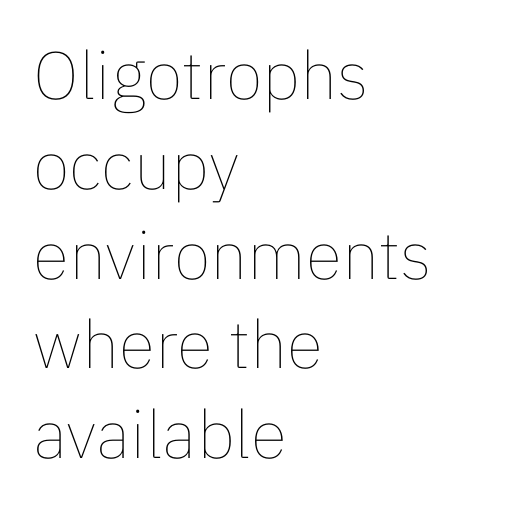
The image shows 67 px thin type, upright; set left-aligned, normal line spacing (1.34x), normal letter spacing, not underlined; low stroke contrast and a medium x-height.
